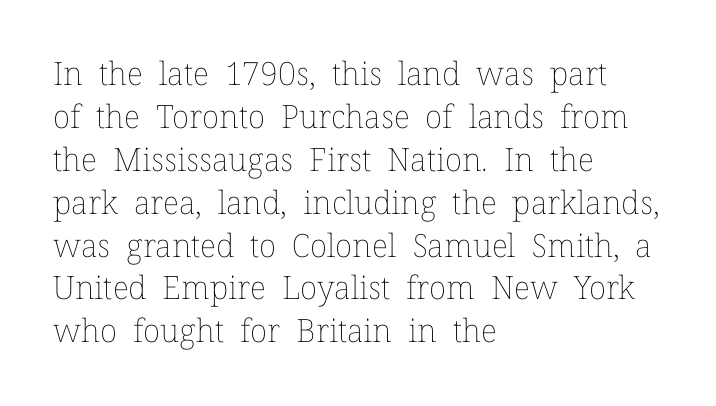
Q: Is the text bold? A: No.
Q: Is the text italic (slanted)? A: No, it is upright.
Q: Is the text underlined? A: No.
Q: How is the paragraph aligned? A: Left-aligned.
Q: Is the spacing between letters normal or unusually wide? A: Normal.
Q: Is the spacing between lines tight, normal or loose? A: Normal.
Q: Width (condensed, normal, or wide)? A: Normal.
Q: Stroke contrast? A: Low.
Q: x-height? A: Medium.
Q: Monospaced? A: No.
